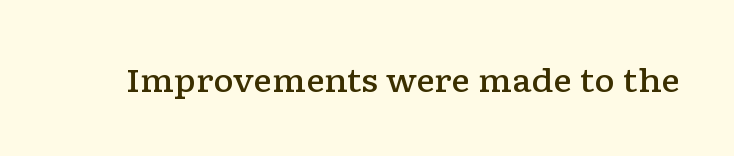
Standard letterfit; no display-style spreading of the glyphs. Every stem runs plumb, perpendicular to the baseline. Each letter keeps its own natural width here, so spacing adapts to shape. The typesetting leans somewhat heavy: a semibold.
